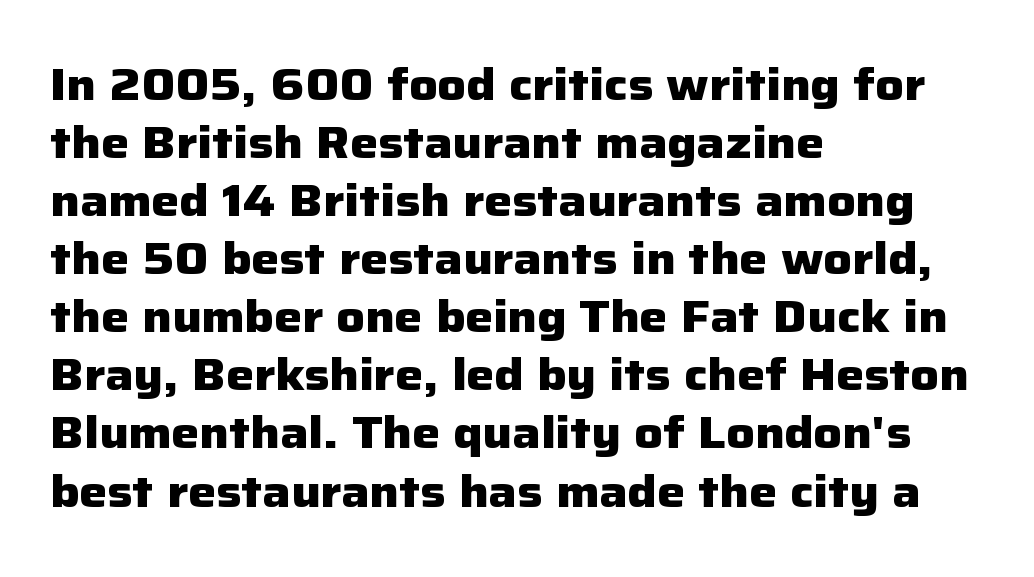
The image shows 44 px heavy sans-serif type, upright; set left-aligned, normal line spacing (1.32x), normal letter spacing, not underlined; low stroke contrast and a medium x-height.
